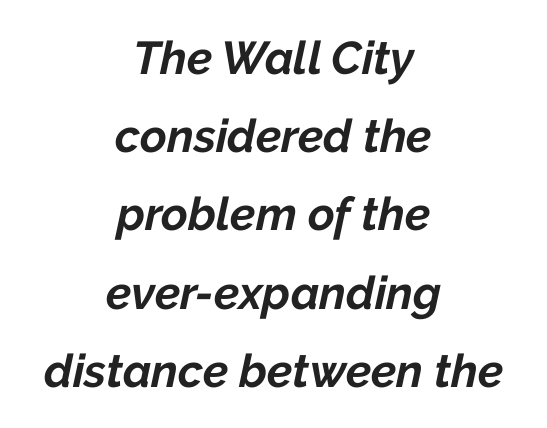
Q: Is the text bold? A: Yes.
Q: Is the text italic (slanted)? A: Yes, it leans right by about 12 degrees.
Q: Is the text underlined? A: No.
Q: How is the paragraph aligned? A: Centered.
Q: Is the spacing between letters normal or unusually wide? A: Normal.
Q: Is the spacing between lines tight, normal or loose? A: Normal.
Q: Width (condensed, normal, or wide)? A: Normal.
Q: Stroke contrast? A: Low.
Q: x-height? A: Medium.
Q: Monospaced? A: No.
